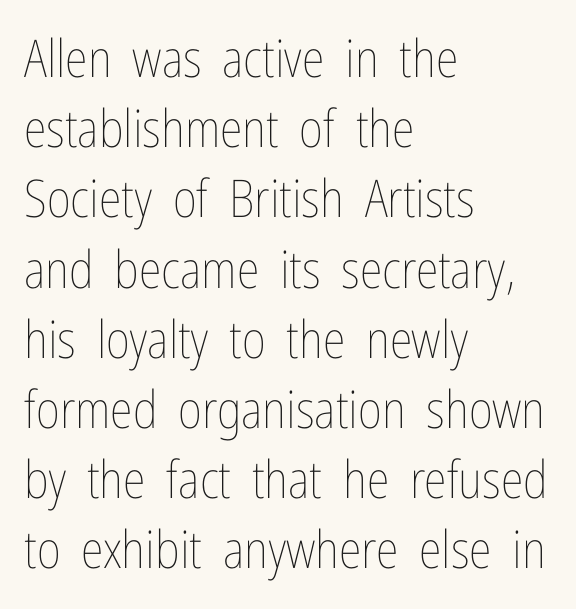
{"italic": "no", "bold": "no", "weight": "thin", "width": "condensed", "stroke_contrast": "low", "x_height": "medium", "monospaced": "no", "underline": "no", "align": "left", "line_spacing": "normal", "line_spacing_ratio": 1.35, "letter_spacing": "normal", "letter_spacing_em": 0.0, "glyph_px": 52}
